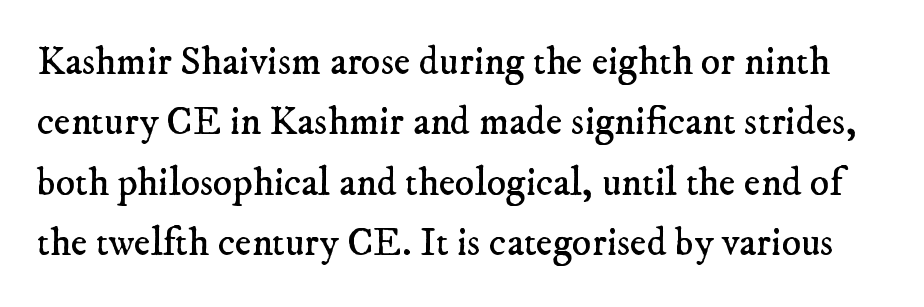
Q: Is the text bold? A: No.
Q: Is the typeface a serif or a sans-serif typeface? A: Serif.
Q: Is the text underlined? A: No.
Q: Is the spacing between letters normal or unusually wide? A: Normal.
Q: Is the spacing between lines tight, normal or loose? A: Normal.
Q: Width (condensed, normal, or wide)? A: Normal.
Q: Stroke contrast? A: Low.
Q: x-height? A: Small.
Q: Monospaced? A: No.
